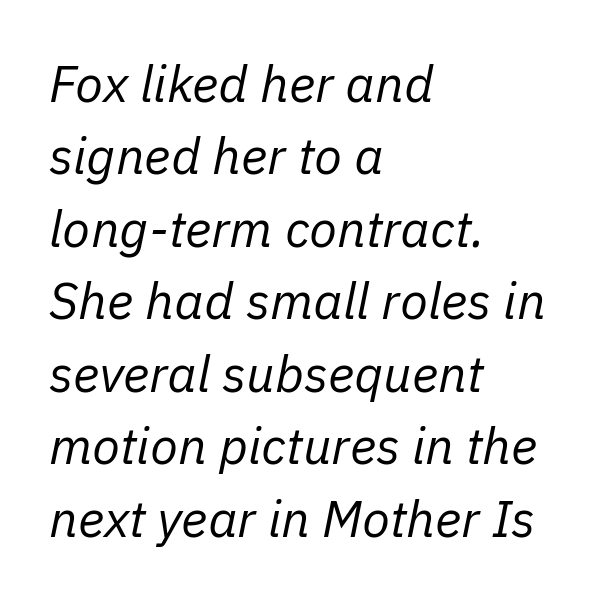
The image shows 51 px regular-weight type, italic (leaning right); set left-aligned, normal line spacing (1.42x), normal letter spacing, not underlined; low stroke contrast and a medium x-height.
